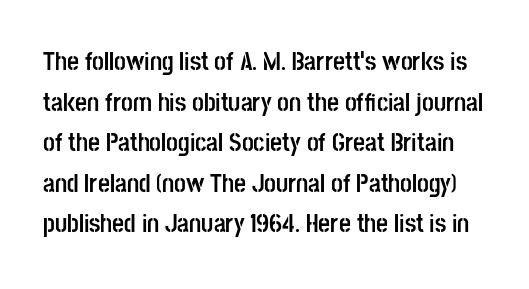
{"italic": "no", "bold": "yes", "underline": "no", "line_spacing": "normal", "line_spacing_ratio": 1.56, "letter_spacing": "normal", "letter_spacing_em": 0.0, "glyph_px": 26}
